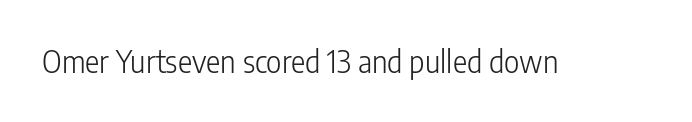
Q: Is the text bold? A: No.
Q: Is the text italic (slanted)? A: No, it is upright.
Q: Is the typeface a serif or a sans-serif typeface? A: Sans-serif.
Q: Is the text underlined? A: No.
Q: Is the spacing between letters normal or unusually wide? A: Normal.
Q: Width (condensed, normal, or wide)? A: Condensed.
Q: Stroke contrast? A: Low.
Q: x-height? A: Medium.
Q: Monospaced? A: No.
